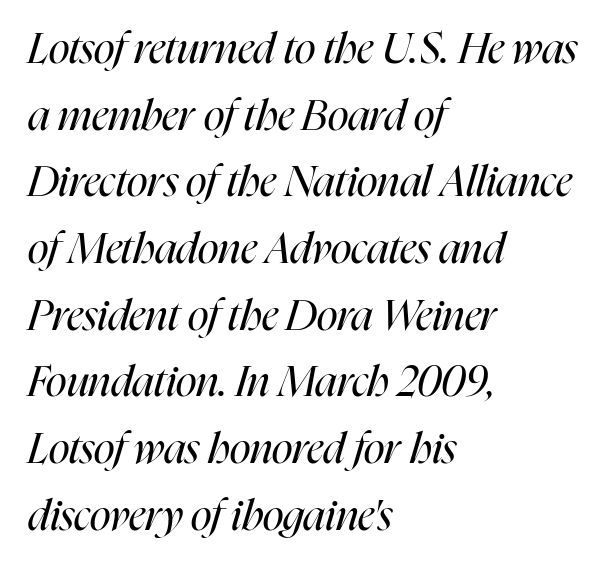
Check the space under the baseline: it is left empty. Look at the tracking — it's just the regular setting, nothing added. This reads as an unemphasized weight, regular at the heaviest. The text block is weighted toward the left margin, trailing off unevenly rightward. Varying glyph widths throughout — classic text-font behaviour. The rendering uses a moderate line-height, typical for paragraphs.
